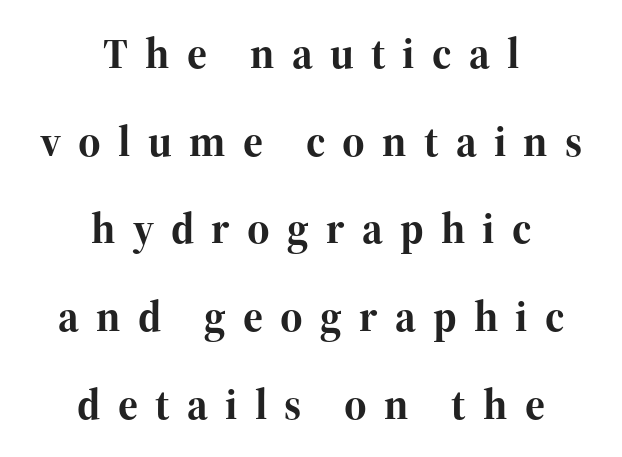
{"serif": "yes", "italic": "no", "bold": "yes", "weight": "bold", "width": "normal", "stroke_contrast": "high", "x_height": "medium", "monospaced": "no", "underline": "no", "align": "center", "line_spacing": "loose", "line_spacing_ratio": 2.04, "letter_spacing": "wide", "letter_spacing_em": 0.4, "glyph_px": 43}
